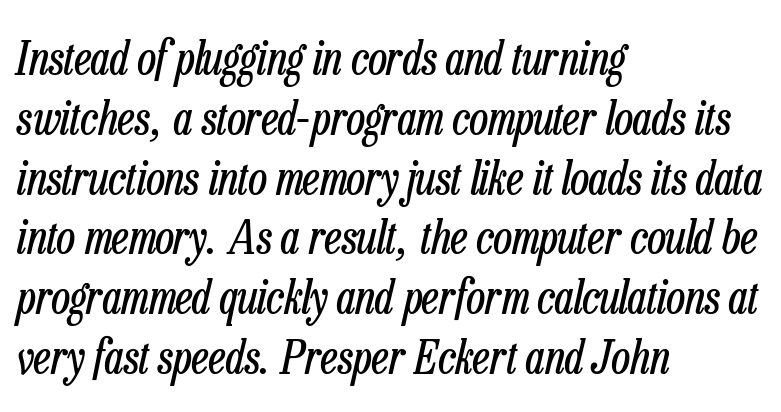
Q: Is the text bold? A: No.
Q: Is the text italic (slanted)? A: Yes, it leans right by about 13 degrees.
Q: Is the text underlined? A: No.
Q: How is the paragraph aligned? A: Left-aligned.
Q: Is the spacing between letters normal or unusually wide? A: Normal.
Q: Is the spacing between lines tight, normal or loose? A: Normal.
Q: Width (condensed, normal, or wide)? A: Condensed.
Q: Stroke contrast? A: Low.
Q: x-height? A: Medium.
Q: Monospaced? A: No.
